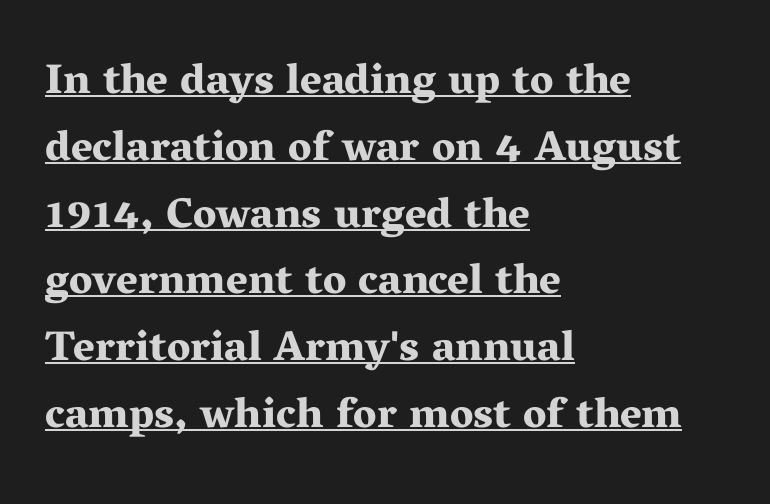
Q: Is the text bold? A: Yes.
Q: Is the text italic (slanted)? A: No, it is upright.
Q: Is the typeface a serif or a sans-serif typeface? A: Serif.
Q: Is the text underlined? A: Yes.
Q: How is the paragraph aligned? A: Left-aligned.
Q: Is the spacing between letters normal or unusually wide? A: Normal.
Q: Is the spacing between lines tight, normal or loose? A: Normal.
Q: Width (condensed, normal, or wide)? A: Wide.
Q: Stroke contrast? A: Medium.
Q: x-height? A: Medium.
Q: Monospaced? A: No.
